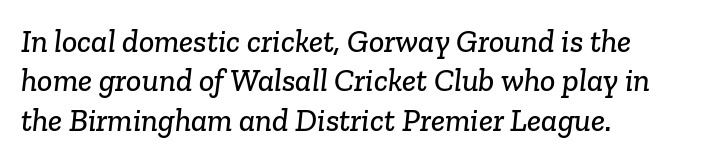
A bare baseline throughout the passage. Standard letterfit; no display-style spreading of the glyphs. Character widths vary here, with narrow letters taking less room than wide ones. Small tapered or slab feet sit at the stroke ends, so this counts as serif.
